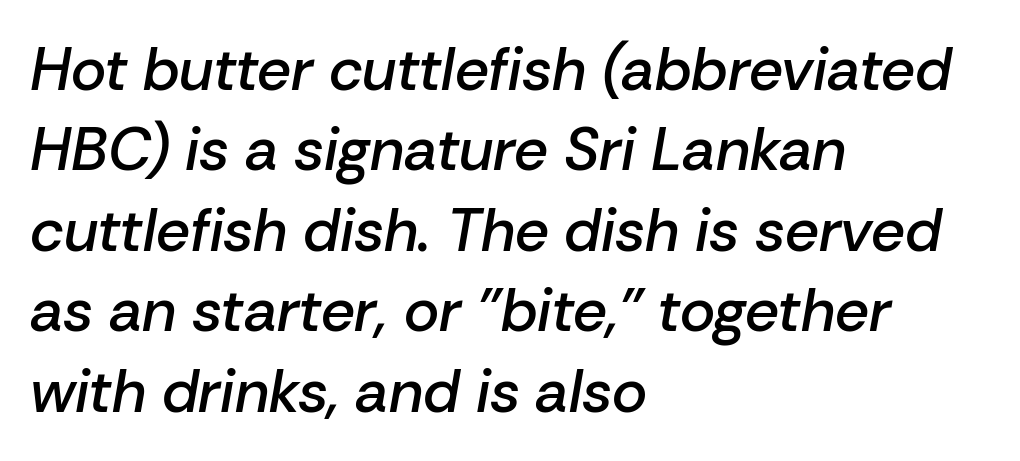
Q: Is the text bold? A: Semi-bold.
Q: Is the text italic (slanted)? A: Yes, it leans right by about 10 degrees.
Q: Is the text underlined? A: No.
Q: How is the paragraph aligned? A: Left-aligned.
Q: Is the spacing between letters normal or unusually wide? A: Normal.
Q: Is the spacing between lines tight, normal or loose? A: Normal.
Q: Width (condensed, normal, or wide)? A: Normal.
Q: Stroke contrast? A: Low.
Q: x-height? A: Medium.
Q: Monospaced? A: No.
